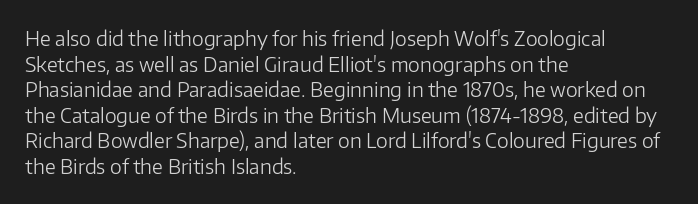
Q: Is the text bold? A: No.
Q: Is the text italic (slanted)? A: No, it is upright.
Q: Is the text underlined? A: No.
Q: How is the paragraph aligned? A: Left-aligned.
Q: Is the spacing between letters normal or unusually wide? A: Normal.
Q: Is the spacing between lines tight, normal or loose? A: Normal.
